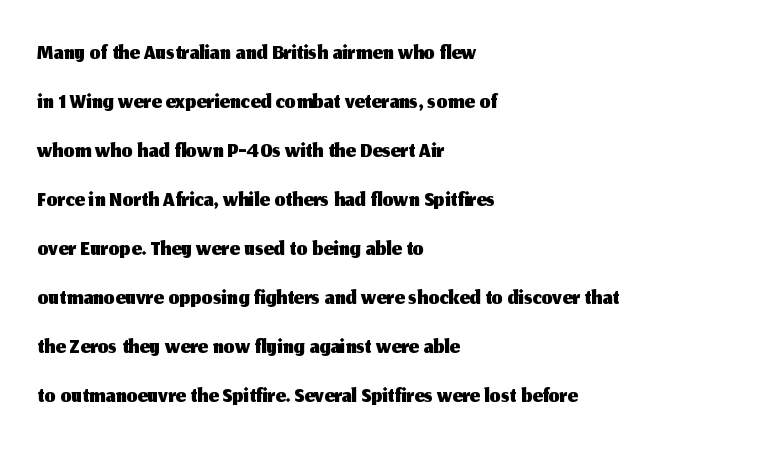
The image shows 35 px sans-serif type, upright; set left-aligned, normal line spacing (1.4x), normal letter spacing, not underlined; medium stroke contrast and a medium x-height.
